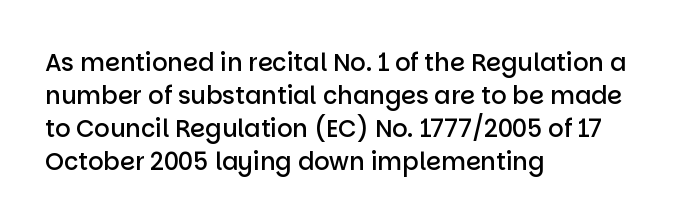
The image shows 24 px text type, upright; set left-aligned, normal line spacing (1.37x), normal letter spacing, not underlined.
